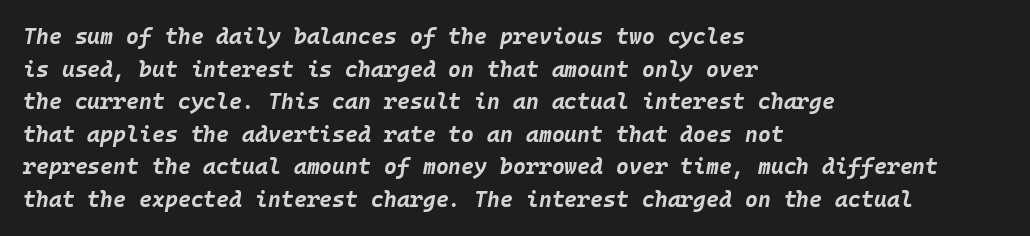
Honestly, there is no underline to notice here at all. The letters sit at their default tracking, neither squeezed nor spread. Short and long lines alike share a common starting point at left. Reading down the column, the eye jumps a familiar distance to each next line. Heft: maximum for text — a bold. When letters slant like this, we call the style italic.
